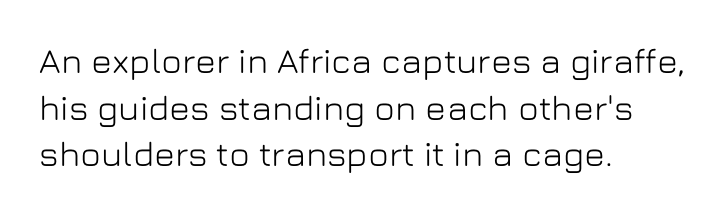
{"serif": "no", "italic": "no", "width": "normal", "stroke_contrast": "low", "x_height": "medium", "monospaced": "no", "underline": "no", "align": "left", "line_spacing": "normal", "line_spacing_ratio": 1.33, "letter_spacing": "normal", "letter_spacing_em": 0.0, "glyph_px": 35}
